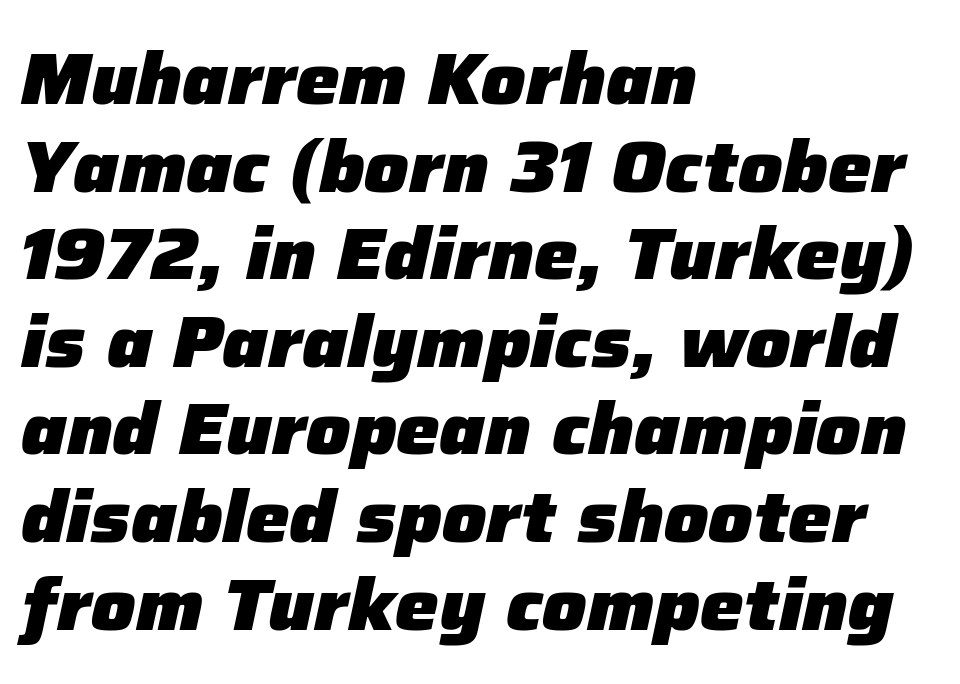
Q: Is the text bold? A: Yes.
Q: Is the text italic (slanted)? A: Yes, it leans right by about 12 degrees.
Q: Is the text underlined? A: No.
Q: How is the paragraph aligned? A: Left-aligned.
Q: Is the spacing between letters normal or unusually wide? A: Normal.
Q: Width (condensed, normal, or wide)? A: Normal.
Q: Stroke contrast? A: Low.
Q: x-height? A: Medium.
Q: Monospaced? A: No.
